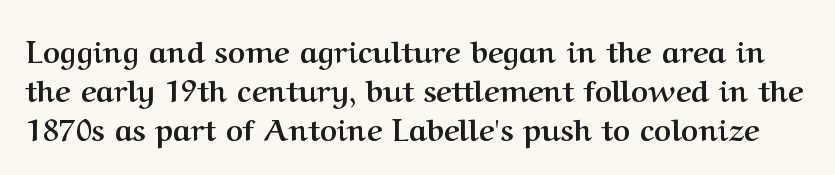
The image shows 30 px semibold serif type, upright; set normal line spacing (1.3x), normal letter spacing, not underlined; medium stroke contrast and a medium x-height.
